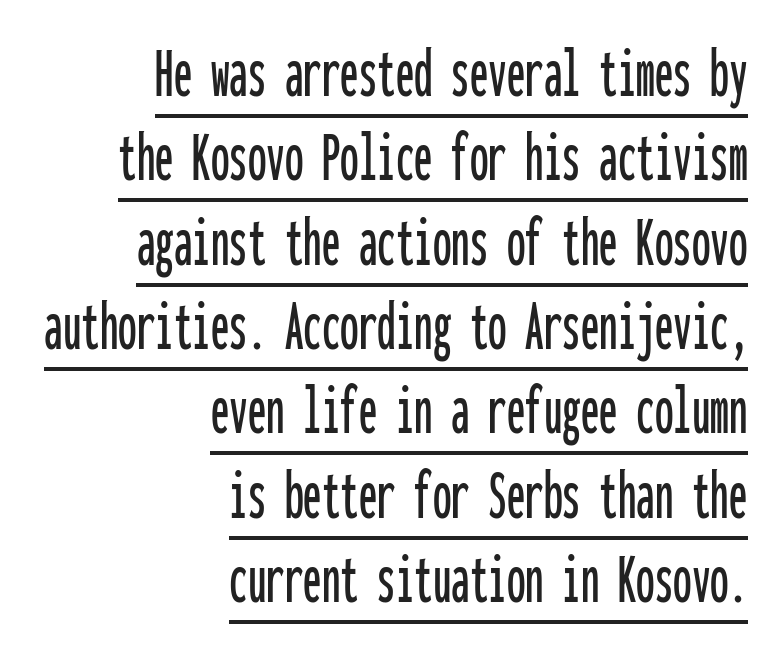
{"serif": "no", "italic": "no", "width": "condensed", "stroke_contrast": "low", "x_height": "medium", "monospaced": "yes", "underline": "yes", "align": "right", "line_spacing": "tight", "line_spacing_ratio": 1.14, "letter_spacing": "normal", "letter_spacing_em": 0.0, "glyph_px": 74}
